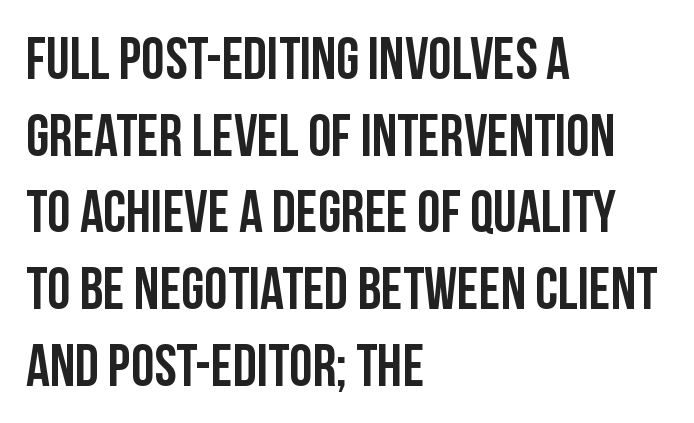
The image shows 59 px condensed sans-serif type, upright; set left-aligned, normal line spacing (1.3x), normal letter spacing, not underlined; low stroke contrast and a large x-height.
